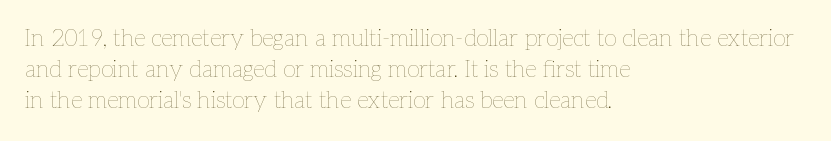
Q: Is the text bold? A: No.
Q: Is the text italic (slanted)? A: No, it is upright.
Q: Is the text underlined? A: No.
Q: How is the paragraph aligned? A: Left-aligned.
Q: Is the spacing between letters normal or unusually wide? A: Normal.
Q: Is the spacing between lines tight, normal or loose? A: Normal.
